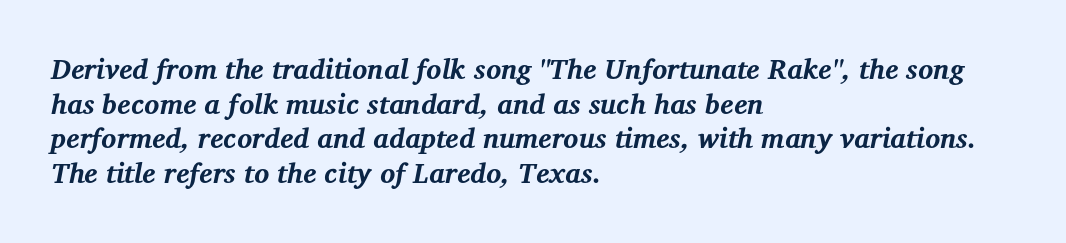
Q: Is the text bold? A: Yes.
Q: Is the text italic (slanted)? A: Yes, it leans right by about 12 degrees.
Q: Is the typeface a serif or a sans-serif typeface? A: Serif.
Q: Is the text underlined? A: No.
Q: How is the paragraph aligned? A: Left-aligned.
Q: Is the spacing between letters normal or unusually wide? A: Normal.
Q: Width (condensed, normal, or wide)? A: Normal.
Q: Stroke contrast? A: Medium.
Q: x-height? A: Medium.
Q: Monospaced? A: No.
